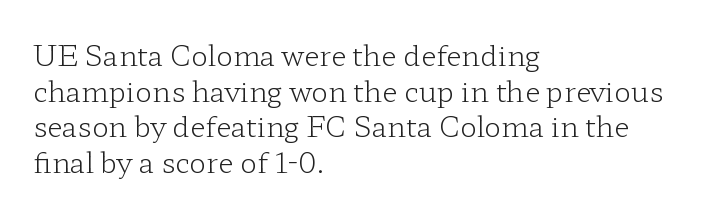
Q: Is the text bold? A: No.
Q: Is the text italic (slanted)? A: No, it is upright.
Q: Is the typeface a serif or a sans-serif typeface? A: Serif.
Q: Is the text underlined? A: No.
Q: How is the paragraph aligned? A: Left-aligned.
Q: Is the spacing between letters normal or unusually wide? A: Normal.
Q: Is the spacing between lines tight, normal or loose? A: Normal.
Q: Width (condensed, normal, or wide)? A: Wide.
Q: Stroke contrast? A: Low.
Q: x-height? A: Medium.
Q: Monospaced? A: No.
